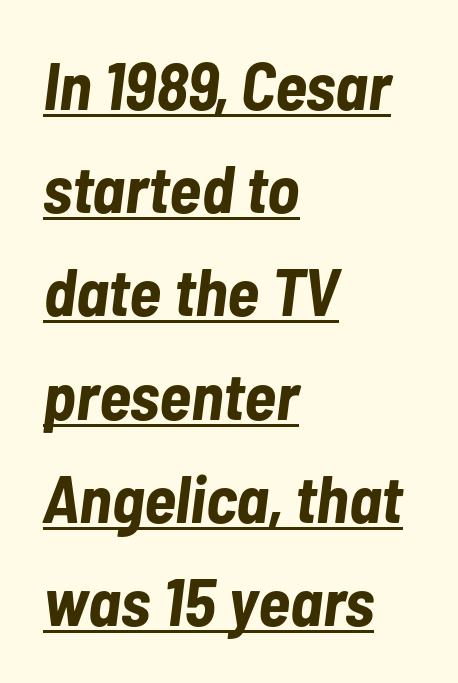
The passage is arranged the way most books set body copy — flush left. This sample keeps an unexceptional amount of space between lines. Default kerning and tracking; the words read as compact shapes. The typesetter has applied underlining to the passage shown.
